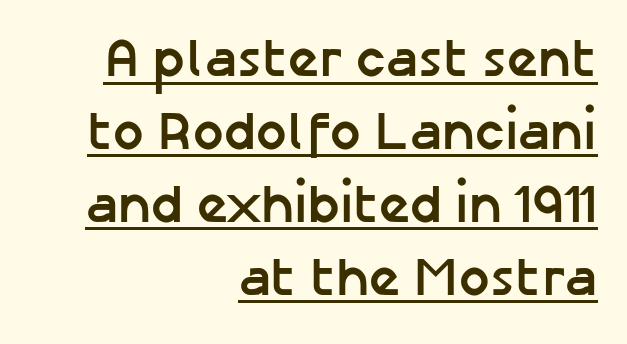
The image shows 54 px semibold sans-serif type, upright; set right-aligned, normal line spacing (1.35x), normal letter spacing, underlined; low stroke contrast and a medium x-height.
